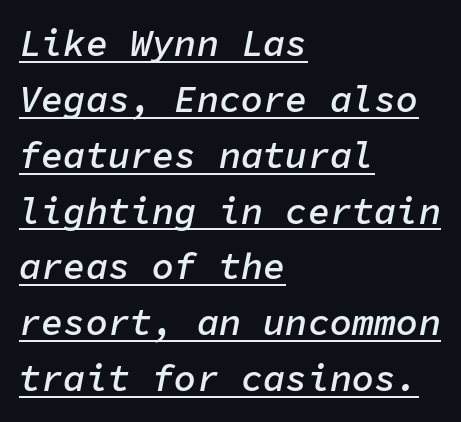
The image shows 37 px semibold type, italic (leaning right), monospaced; set left-aligned, normal line spacing (1.51x), normal letter spacing, underlined; low stroke contrast and a medium x-height.
